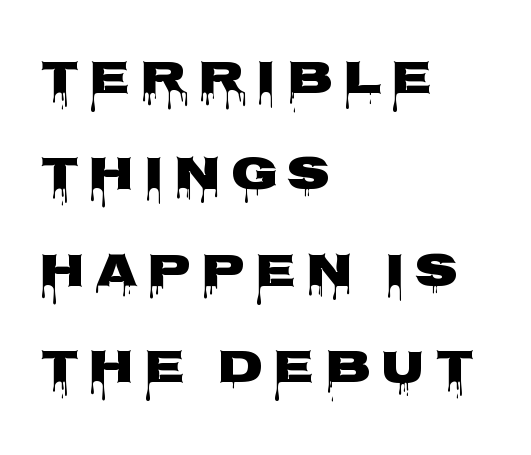
Q: Is the text italic (slanted)? A: No, it is upright.
Q: Is the typeface a serif or a sans-serif typeface? A: Sans-serif.
Q: Is the text underlined? A: No.
Q: How is the paragraph aligned? A: Left-aligned.
Q: Is the spacing between letters normal or unusually wide? A: Unusually wide.
Q: Is the spacing between lines tight, normal or loose? A: Loose.
Q: Width (condensed, normal, or wide)? A: Wide.
Q: Stroke contrast? A: Low.
Q: x-height? A: Large.
Q: Monospaced? A: No.
